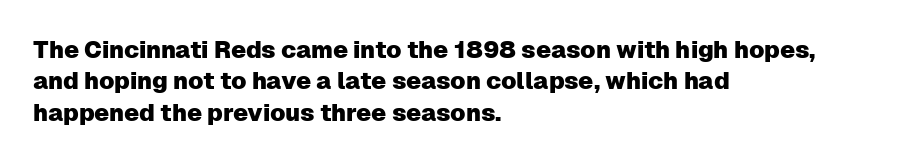
Q: Is the text italic (slanted)? A: No, it is upright.
Q: Is the text underlined? A: No.
Q: How is the paragraph aligned? A: Left-aligned.
Q: Is the spacing between letters normal or unusually wide? A: Normal.
Q: Is the spacing between lines tight, normal or loose? A: Normal.
